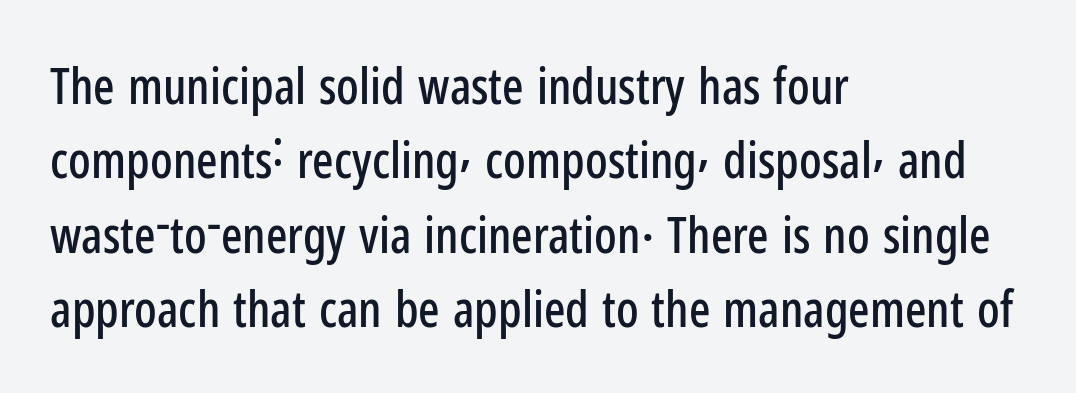
The lines are quadded left. Regarding serifs, this sample does without them. Italic: no, the glyphs are upright roman. A typesetter would call this proportional, since set widths differ per character. The baseline area is clear. Does extra space separate the letters? No, they use regular spacing.
